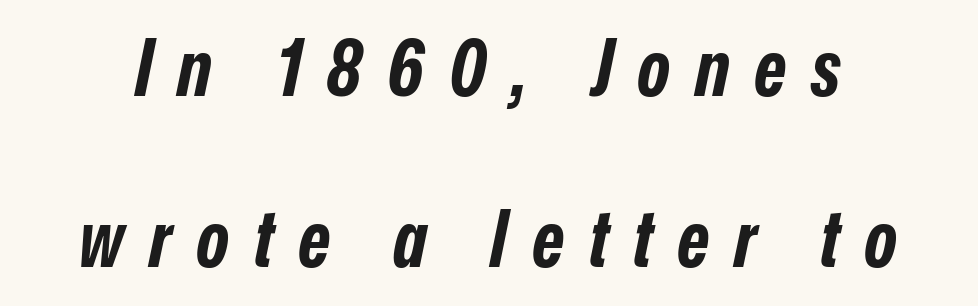
Character widths vary here, with narrow letters taking less room than wide ones. Does extra space separate the letters? Yes, quite a lot of it. Emphasis-style slanted type is in use. Glance below the letters and you will spot only blank space. Set as a true bold cut, around the 700 mark.
